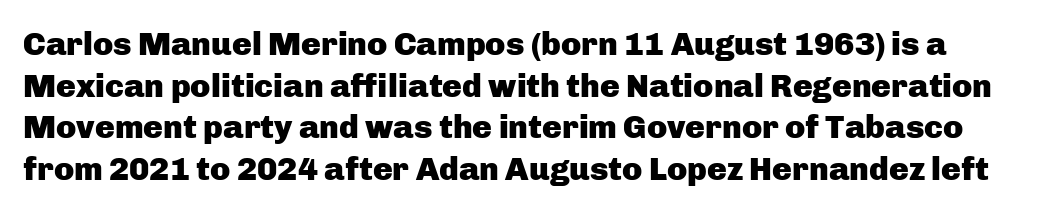
The image shows 33 px heavy sans-serif type, upright; set normal line spacing (1.26x), normal letter spacing, not underlined; low stroke contrast and a medium x-height.
